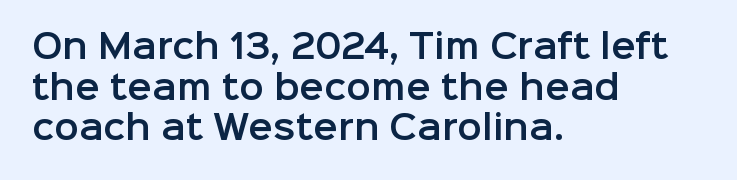
{"serif": "no", "italic": "no", "width": "normal", "stroke_contrast": "low", "x_height": "medium", "monospaced": "no", "underline": "no", "align": "left", "line_spacing_ratio": 1.23, "letter_spacing": "normal", "letter_spacing_em": 0.0, "glyph_px": 33}
